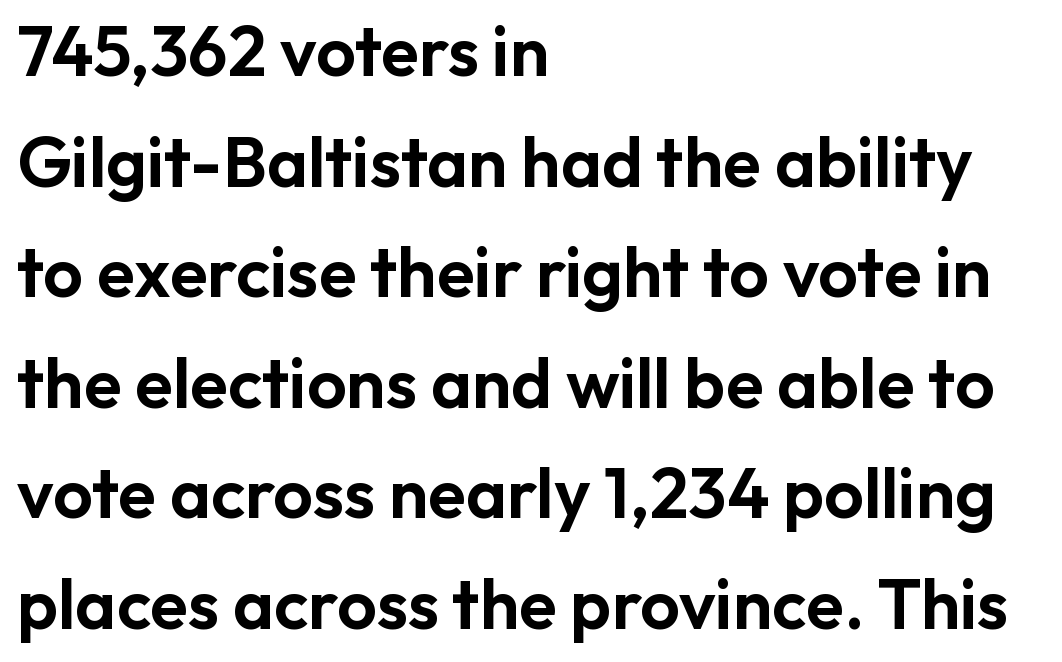
{"serif": "no", "italic": "no", "width": "normal", "stroke_contrast": "low", "x_height": "medium", "monospaced": "no", "underline": "no", "align": "left", "line_spacing": "normal", "line_spacing_ratio": 1.58, "letter_spacing": "normal", "letter_spacing_em": 0.0, "glyph_px": 70}
